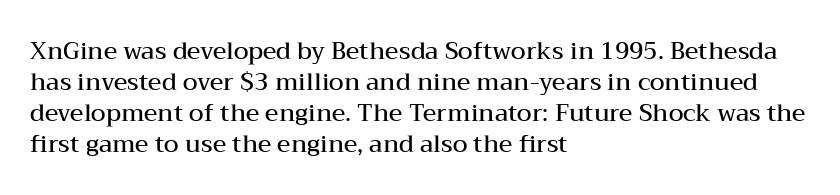
The strip under each line holds only bare page. Default kerning and tracking; the words read as compact shapes. This is the regular roman posture of the typeface. Regular leading. One-word summary of the alignment: left.
